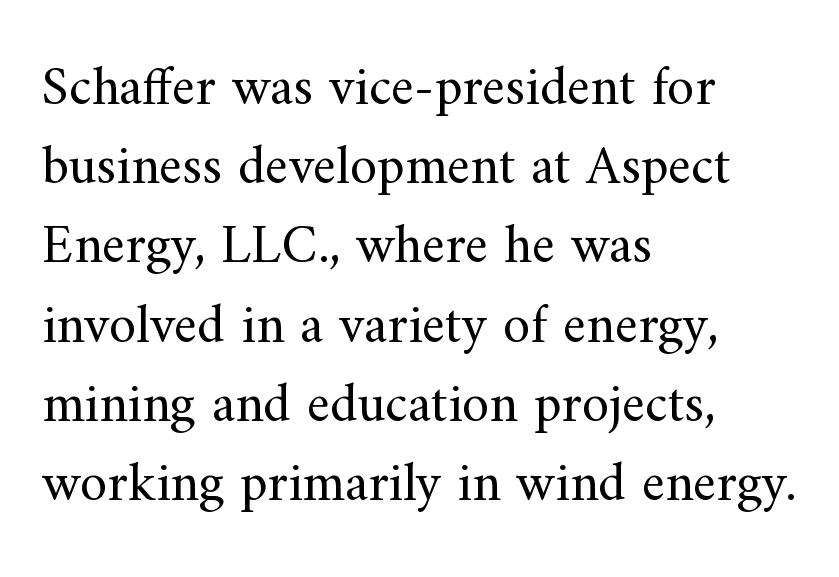
{"serif": "yes", "italic": "no", "bold": "no", "weight": "regular", "width": "normal", "stroke_contrast": "medium", "x_height": "small", "monospaced": "no", "underline": "no", "align": "left", "line_spacing": "normal", "line_spacing_ratio": 1.44, "letter_spacing": "normal", "letter_spacing_em": 0.0, "glyph_px": 55}
